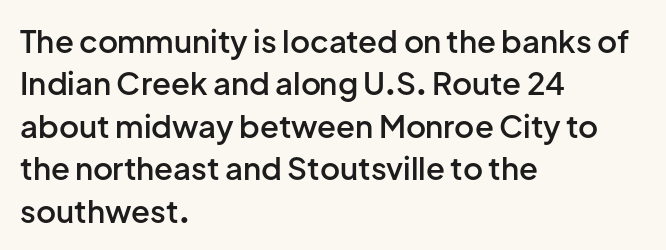
The image shows 31 px semibold sans-serif type, upright; set left-aligned, normal line spacing (1.37x), normal letter spacing, not underlined; low stroke contrast and a medium x-height.
